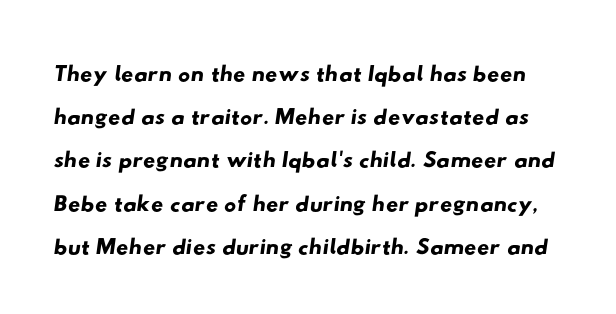
{"serif": "no", "width": "wide", "stroke_contrast": "low", "x_height": "small", "monospaced": "no", "underline": "no", "line_spacing": "normal", "line_spacing_ratio": 1.27, "letter_spacing": "normal", "letter_spacing_em": 0.0, "glyph_px": 34}
